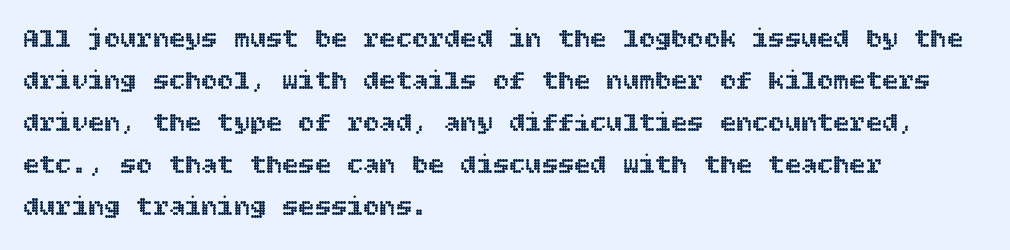
{"italic": "no", "underline": "no", "align": "left", "line_spacing": "normal", "line_spacing_ratio": 1.56, "letter_spacing": "normal", "letter_spacing_em": 0.0, "glyph_px": 27}
